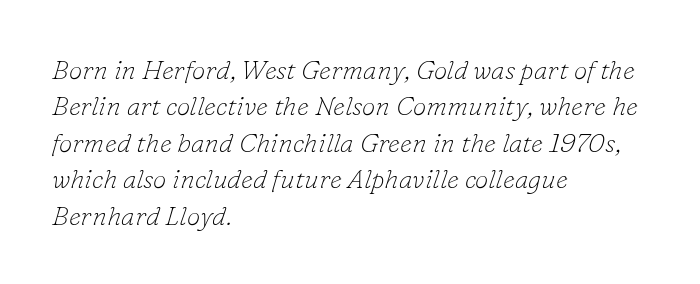
{"italic": "yes", "lean": "right", "slant_degrees": 16, "bold": "no", "underline": "no", "align": "left", "line_spacing": "normal", "line_spacing_ratio": 1.35, "letter_spacing": "normal", "letter_spacing_em": 0.0, "glyph_px": 27}
